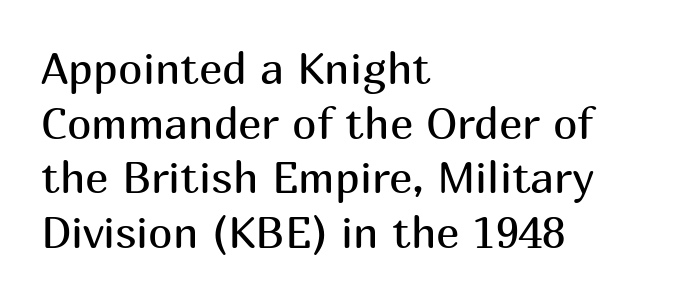
The image shows 44 px regular-weight sans-serif type, upright; set left-aligned, line spacing 1.24x, normal letter spacing, not underlined; medium stroke contrast and a medium x-height.
